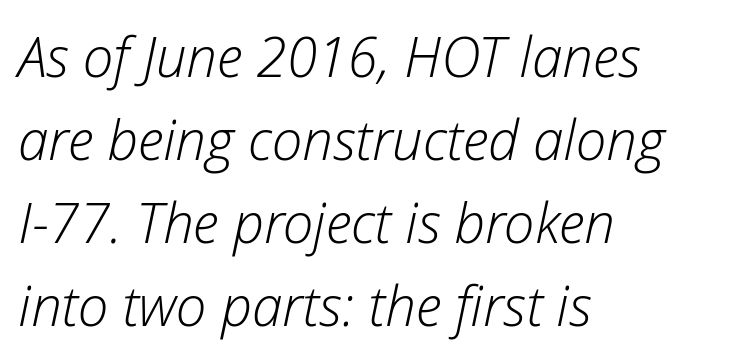
Q: Is the text bold? A: No.
Q: Is the text italic (slanted)? A: Yes, it leans right by about 12 degrees.
Q: Is the text underlined? A: No.
Q: How is the paragraph aligned? A: Left-aligned.
Q: Is the spacing between letters normal or unusually wide? A: Normal.
Q: Is the spacing between lines tight, normal or loose? A: Normal.
Q: Width (condensed, normal, or wide)? A: Normal.
Q: Stroke contrast? A: Low.
Q: x-height? A: Medium.
Q: Monospaced? A: No.
